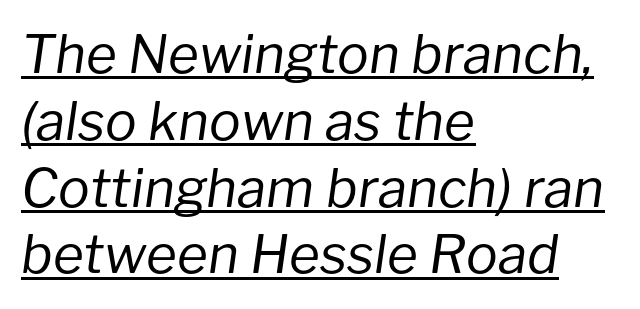
{"italic": "yes", "lean": "right", "slant_degrees": 8, "bold": "no", "weight": "regular", "width": "normal", "stroke_contrast": "low", "x_height": "medium", "monospaced": "no", "underline": "yes", "align": "left", "line_spacing": "normal", "line_spacing_ratio": 1.26, "letter_spacing": "normal", "letter_spacing_em": 0.0, "glyph_px": 53}
